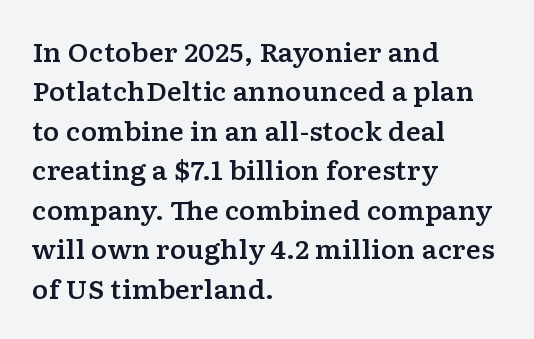
Q: Is the text italic (slanted)? A: No, it is upright.
Q: Is the text underlined? A: No.
Q: How is the paragraph aligned? A: Left-aligned.
Q: Is the spacing between letters normal or unusually wide? A: Normal.
Q: Is the spacing between lines tight, normal or loose? A: Normal.
